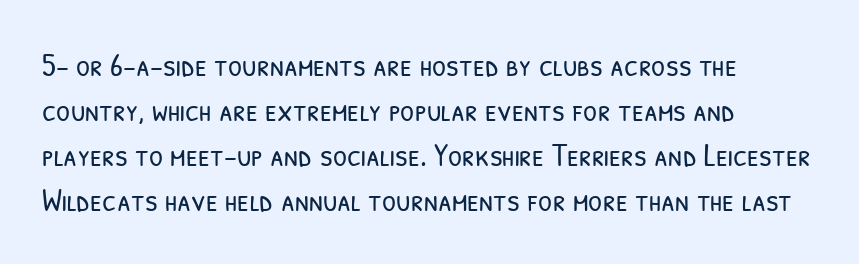
A sans-serif font was chosen for this passage. The space beneath each line is pristine and unruled. Is the letter spacing exaggerated? No — it looks like the ordinary default. This reads as an unemphasized weight, regular at the heaviest. If you drew a ruler down the left edge, every line would touch it.
